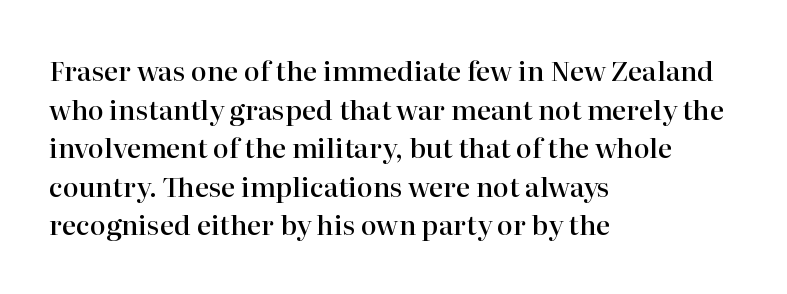
{"italic": "no", "bold": "semi", "underline": "no", "align": "left", "line_spacing": "normal", "line_spacing_ratio": 1.43, "letter_spacing": "normal", "letter_spacing_em": 0.0, "glyph_px": 27}
